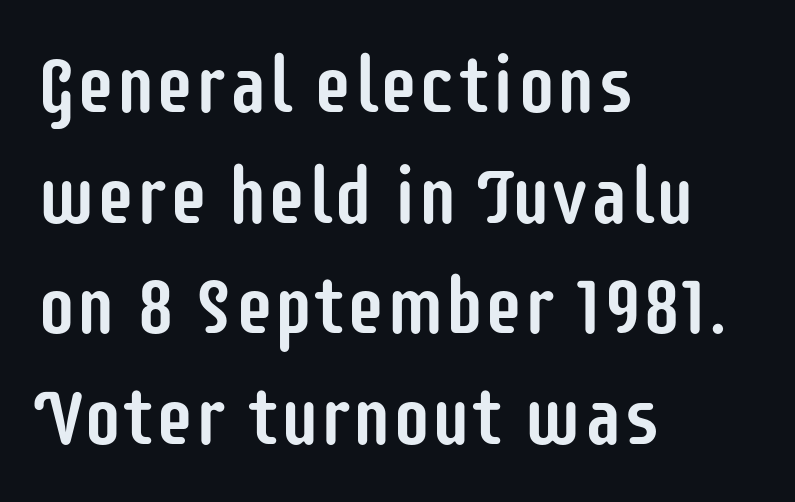
{"serif": "no", "italic": "no", "width": "condensed", "stroke_contrast": "low", "x_height": "large", "monospaced": "no", "underline": "no", "align": "left", "line_spacing": "normal", "line_spacing_ratio": 1.4, "letter_spacing": "normal", "letter_spacing_em": 0.0, "glyph_px": 79}
